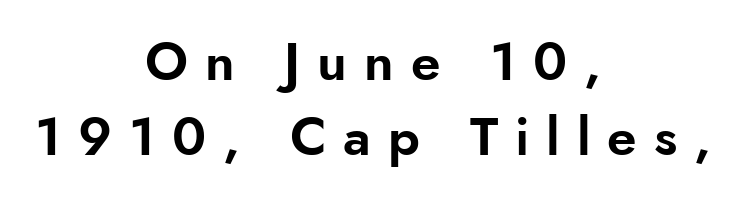
{"serif": "no", "italic": "no", "width": "normal", "stroke_contrast": "low", "x_height": "small", "monospaced": "no", "underline": "no", "align": "center", "line_spacing": "normal", "line_spacing_ratio": 1.41, "letter_spacing": "wide", "letter_spacing_em": 0.32, "glyph_px": 53}
